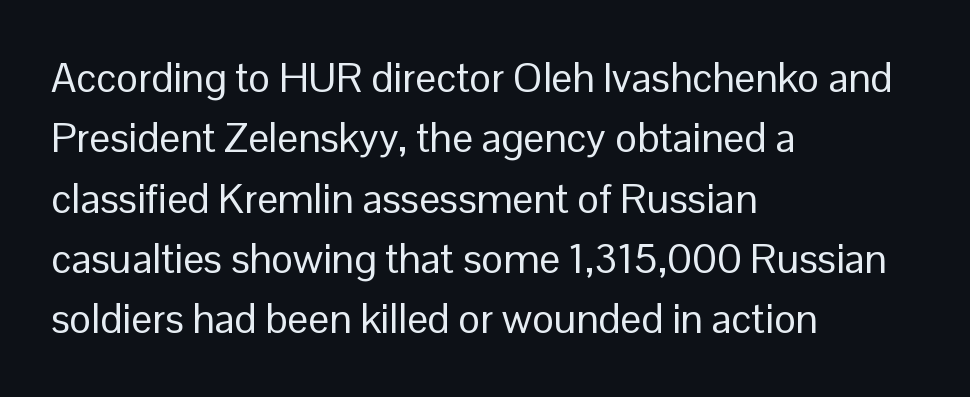
Q: Is the text bold? A: No.
Q: Is the text italic (slanted)? A: No, it is upright.
Q: Is the typeface a serif or a sans-serif typeface? A: Sans-serif.
Q: Is the text underlined? A: No.
Q: How is the paragraph aligned? A: Left-aligned.
Q: Is the spacing between letters normal or unusually wide? A: Normal.
Q: Is the spacing between lines tight, normal or loose? A: Normal.
Q: Width (condensed, normal, or wide)? A: Normal.
Q: Stroke contrast? A: Low.
Q: x-height? A: Medium.
Q: Monospaced? A: No.
